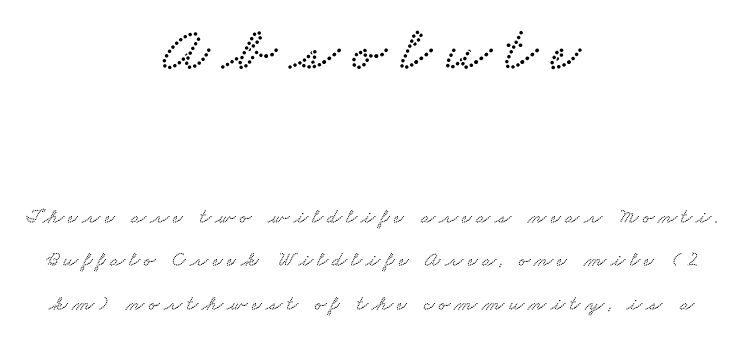
{"serif": "yes", "width": "wide", "stroke_contrast": "low", "x_height": "small", "monospaced": "no", "underline": "no", "align": "center", "line_spacing": "loose", "line_spacing_ratio": 2.06, "letter_spacing": "wide", "letter_spacing_em": 0.21, "larger_block": "first", "size_ratio": 3.05, "glyph_px": 64}
